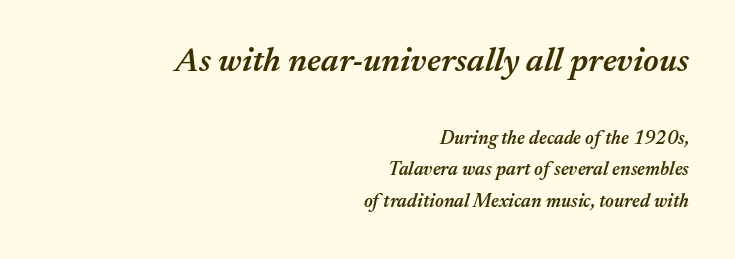
Q: Is the text bold? A: Semi-bold.
Q: Is the text italic (slanted)? A: Yes, it leans right by about 17 degrees.
Q: Is the text underlined? A: No.
Q: How is the paragraph aligned? A: Right-aligned.
Q: Is the spacing between letters normal or unusually wide? A: Normal.
Q: Is the spacing between lines tight, normal or loose? A: Normal.
Q: Which block of text is set in a larger size, the first (top) or the second (bottom)? A: The first (top) one.
Q: Width (condensed, normal, or wide)? A: Normal.
Q: Stroke contrast? A: Medium.
Q: x-height? A: Medium.
Q: Monospaced? A: No.
